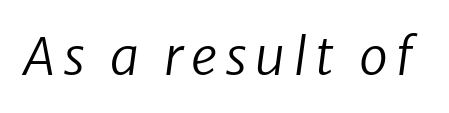
Yep, that's italic — everything's leaning. The foot of each line stays bare and open. Each letter keeps its own natural width here, so spacing adapts to shape. Caption: face not bold, strokes unweighted.
